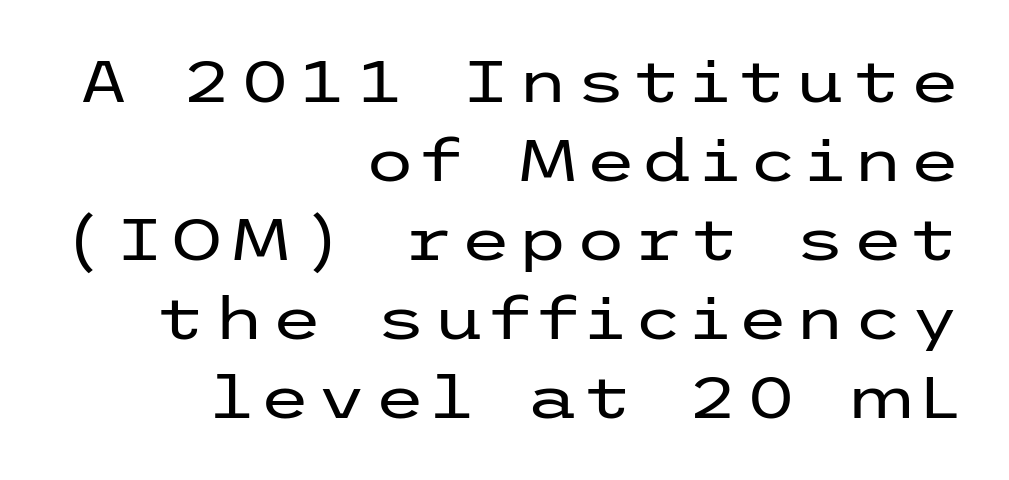
Q: Is the text bold? A: No.
Q: Is the text italic (slanted)? A: No, it is upright.
Q: Is the typeface a serif or a sans-serif typeface? A: Sans-serif.
Q: Is the text underlined? A: No.
Q: How is the paragraph aligned? A: Right-aligned.
Q: Is the spacing between lines tight, normal or loose? A: Normal.
Q: Width (condensed, normal, or wide)? A: Wide.
Q: Stroke contrast? A: Low.
Q: x-height? A: Medium.
